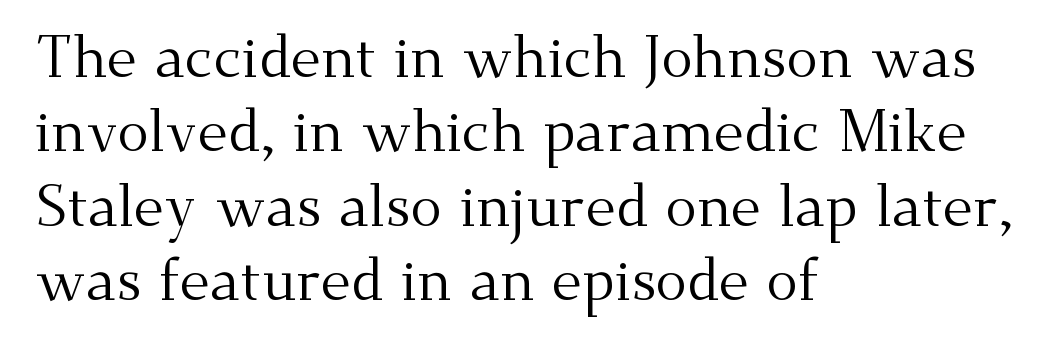
The image shows 59 px regular-weight serif type, upright; set left-aligned, normal line spacing (1.26x), normal letter spacing, not underlined; medium stroke contrast and a small x-height.
